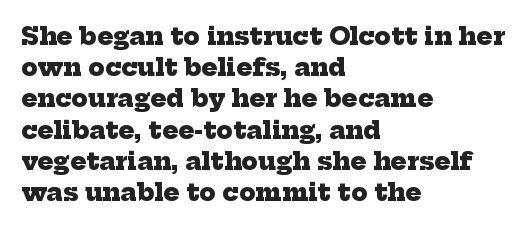
{"bold": "yes", "underline": "no", "align": "left", "line_spacing": "normal", "line_spacing_ratio": 1.3, "letter_spacing": "normal", "letter_spacing_em": 0.0, "glyph_px": 24}
